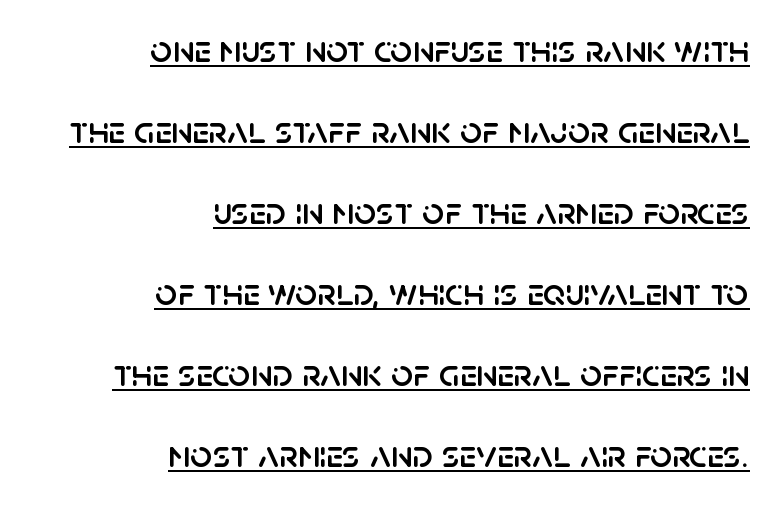
The typesetter chose a ragged-left arrangement here. Character widths vary here, with narrow letters taking less room than wide ones. The type is set solid horizontally, with unmodified tracking. Grotesque or geometric, the face here clearly has no serifs. Does a line run under the words? Yes, clearly.
